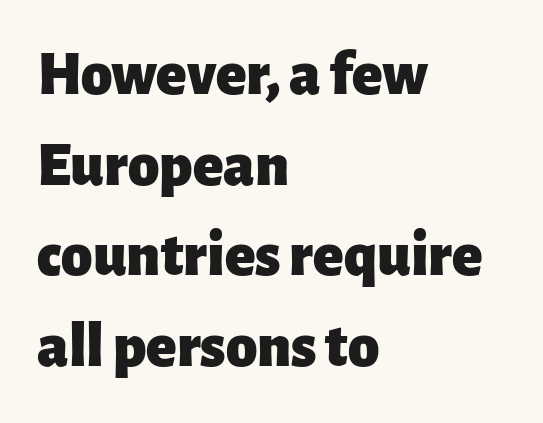
Q: Is the text bold? A: Yes.
Q: Is the text italic (slanted)? A: No, it is upright.
Q: Is the typeface a serif or a sans-serif typeface? A: Sans-serif.
Q: Is the text underlined? A: No.
Q: How is the paragraph aligned? A: Left-aligned.
Q: Is the spacing between letters normal or unusually wide? A: Normal.
Q: Is the spacing between lines tight, normal or loose? A: Normal.
Q: Width (condensed, normal, or wide)? A: Normal.
Q: Stroke contrast? A: Low.
Q: x-height? A: Medium.
Q: Monospaced? A: No.
